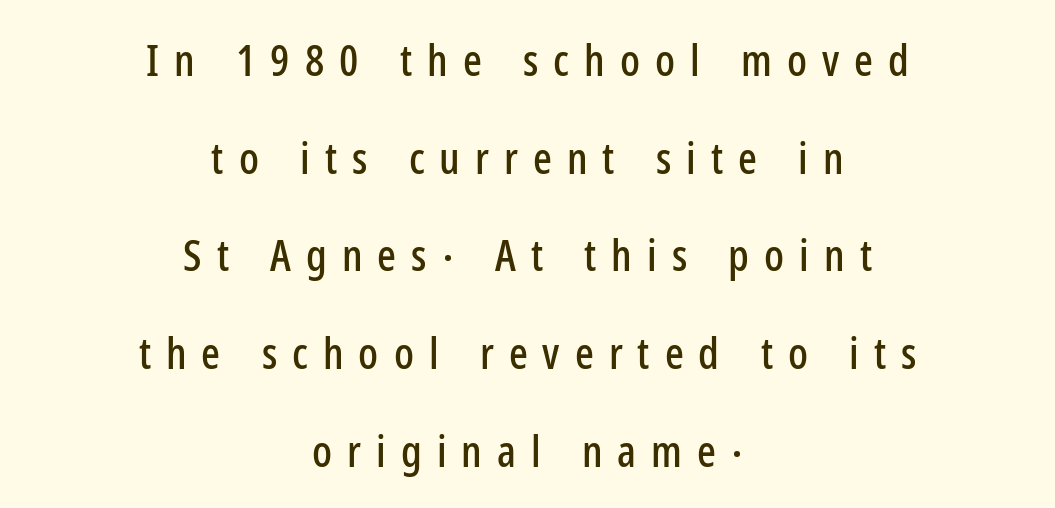
The image shows 44 px condensed sans-serif type, upright; set centered, loose line spacing (2.22x), unusually wide letter spacing (+0.34 em), not underlined; low stroke contrast and a medium x-height.
